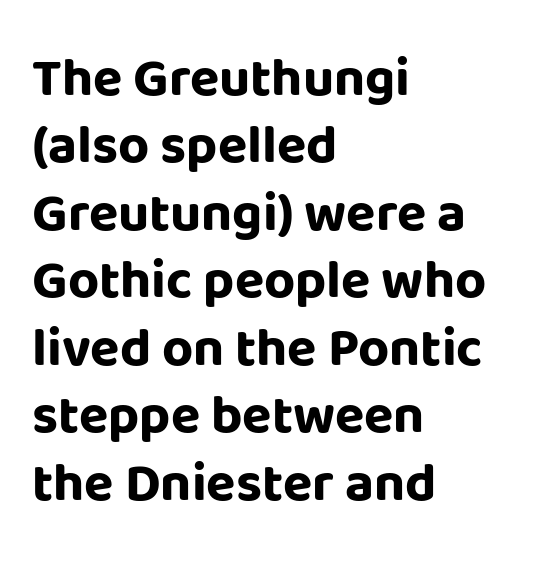
The characters look thick and weighty, a clear bold. In CSS terms this would be text-align: left. A normal amount of white space separates one row of letters from the next. To sum up the face: it is a sans, with no serifs. The gap between lines stays unmarked.
